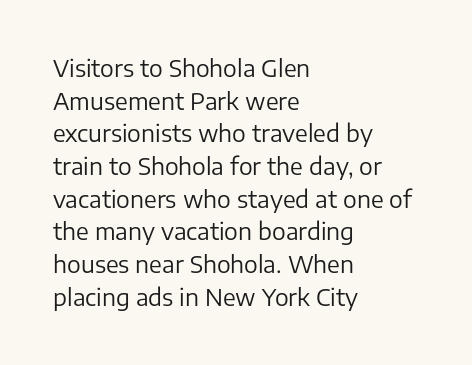
{"italic": "no", "bold": "no", "underline": "no", "align": "left", "line_spacing": "normal", "line_spacing_ratio": 1.42, "letter_spacing": "normal", "letter_spacing_em": 0.0, "glyph_px": 23}
